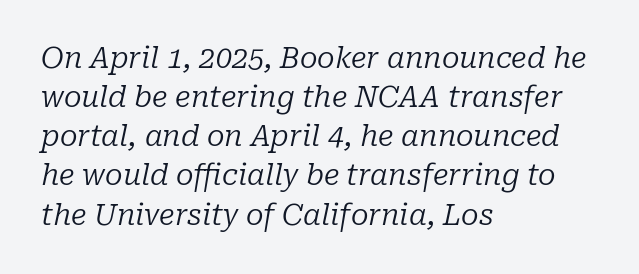
Clear beneath every line of the passage. Stems and bowls with no extra thickness — not bold. This sample keeps an unexceptional amount of space between lines. A typesetter would label this face a serif.
